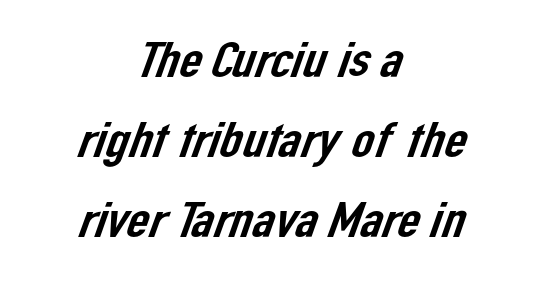
The image shows 50 px sans-serif type; set centered, normal line spacing (1.6x), normal letter spacing, not underlined; low stroke contrast and a medium x-height.
